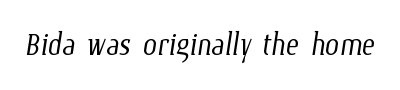
Looks like regular typesetting: each glyph gets only the width it needs. How are the letters spaced? Ordinarily, with no added tracking. The characters are drawn with everyday or finer stroke widths. The space beneath each line is pristine and unruled.
